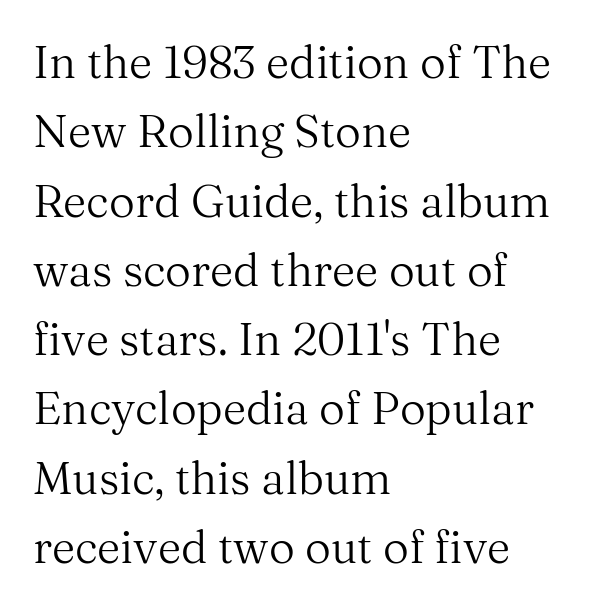
Q: Is the text bold? A: No.
Q: Is the text italic (slanted)? A: No, it is upright.
Q: Is the typeface a serif or a sans-serif typeface? A: Serif.
Q: Is the text underlined? A: No.
Q: How is the paragraph aligned? A: Left-aligned.
Q: Is the spacing between letters normal or unusually wide? A: Normal.
Q: Is the spacing between lines tight, normal or loose? A: Normal.
Q: Width (condensed, normal, or wide)? A: Normal.
Q: Stroke contrast? A: Medium.
Q: x-height? A: Medium.
Q: Monospaced? A: No.
